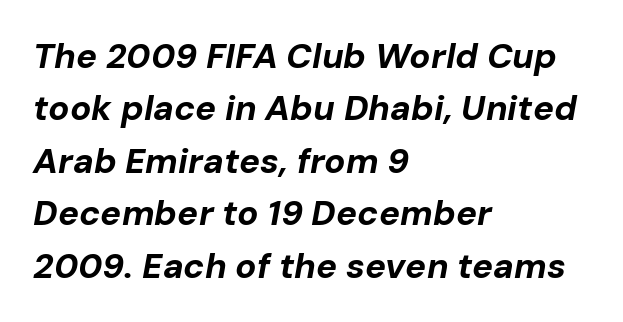
The passage shown is emphatically bold. Only glyphs here, with clear space below each row. The lettering tilts uniformly, giving the passage an italic look. Is this a fixed-width face? No — the glyphs have proportional, varying widths.
